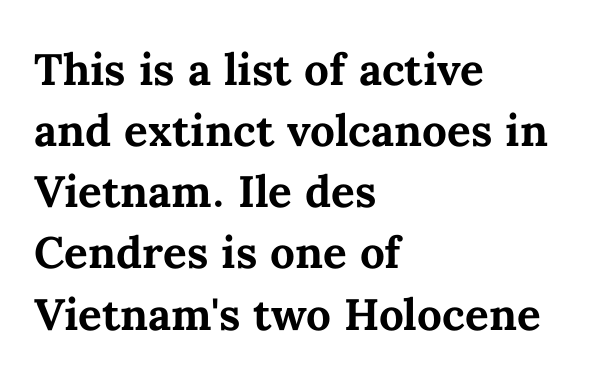
{"italic": "no", "bold": "yes", "weight": "bold", "width": "normal", "stroke_contrast": "medium", "x_height": "medium", "monospaced": "no", "underline": "no", "align": "left", "line_spacing": "normal", "line_spacing_ratio": 1.39, "letter_spacing": "normal", "letter_spacing_em": 0.0, "glyph_px": 44}
